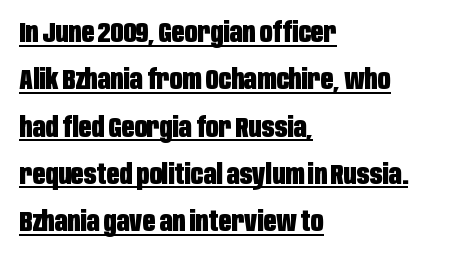
Q: Is the text bold? A: Yes.
Q: Is the text italic (slanted)? A: No, it is upright.
Q: Is the typeface a serif or a sans-serif typeface? A: Sans-serif.
Q: Is the text underlined? A: Yes.
Q: How is the paragraph aligned? A: Left-aligned.
Q: Is the spacing between letters normal or unusually wide? A: Normal.
Q: Is the spacing between lines tight, normal or loose? A: Normal.
Q: Width (condensed, normal, or wide)? A: Condensed.
Q: Stroke contrast? A: Low.
Q: x-height? A: Large.
Q: Monospaced? A: No.
